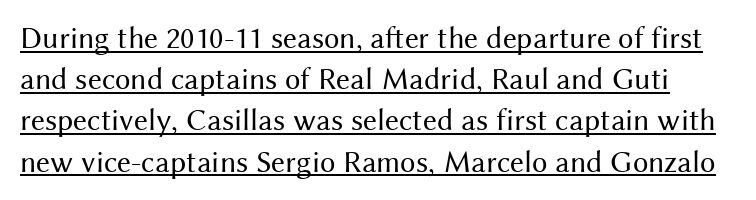
Horizontal bands of white between lines are of average thickness. A roman cut, with each character standing at attention. Think of a printed novel: that variable character pitch is what you see here. The passage shown has conventional tracking throughout. The words here are underlined.
